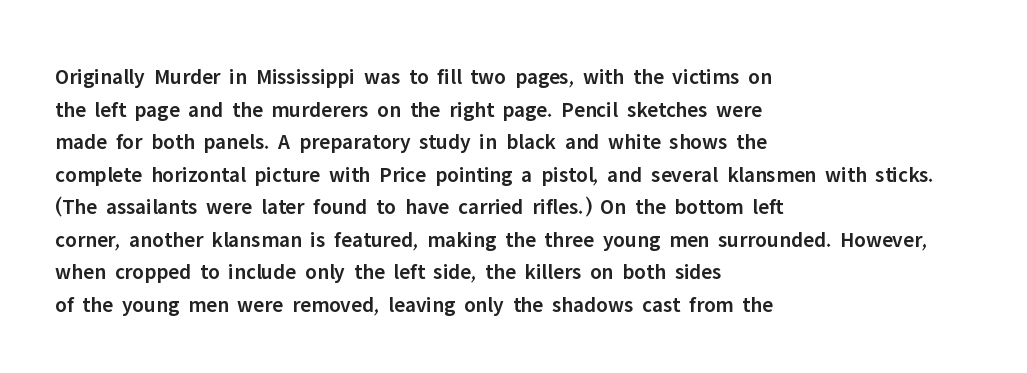
Q: Is the text bold? A: Semi-bold.
Q: Is the text italic (slanted)? A: No, it is upright.
Q: Is the text underlined? A: No.
Q: How is the paragraph aligned? A: Left-aligned.
Q: Is the spacing between letters normal or unusually wide? A: Normal.
Q: Is the spacing between lines tight, normal or loose? A: Normal.
